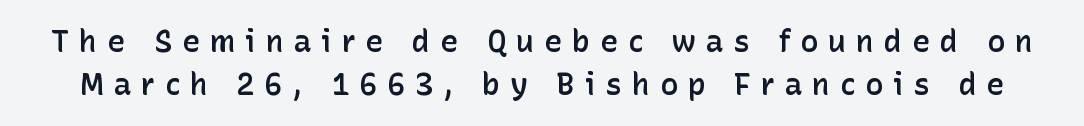
{"serif": "no", "italic": "no", "bold": "semi", "weight": "semibold", "width": "normal", "stroke_contrast": "low", "x_height": "medium", "monospaced": "no", "underline": "no", "line_spacing": "normal", "line_spacing_ratio": 1.43, "letter_spacing": "wide", "letter_spacing_em": 0.33, "glyph_px": 30}
